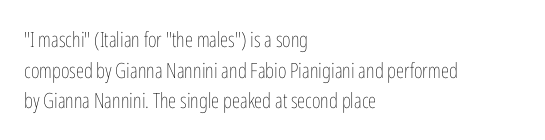
The strip under each line holds only bare page. The lines in this sample share a left origin and differ only in where they stop. The block of text has a typical density, with ordinary space between rows. A typesetter would call this zero additional tracking. Each stroke keeps to a modest, everyday thickness or less. Style check: upright.
